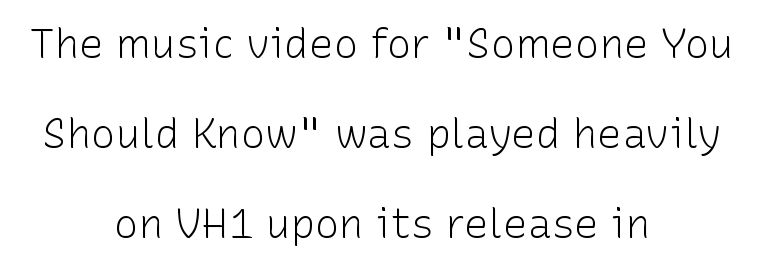
{"serif": "no", "italic": "no", "bold": "no", "weight": "light", "width": "normal", "stroke_contrast": "low", "x_height": "medium", "monospaced": "no", "underline": "no", "align": "center", "line_spacing": "loose", "line_spacing_ratio": 2.19, "letter_spacing": "normal", "letter_spacing_em": 0.0, "glyph_px": 41}
